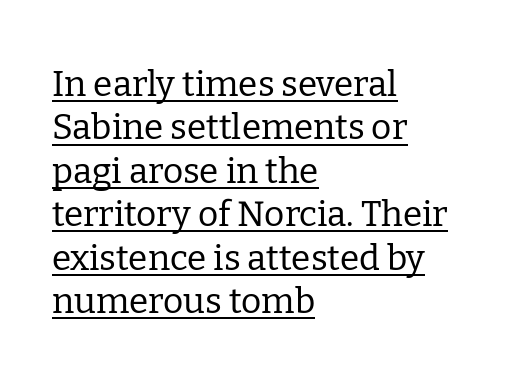
Q: Is the text bold? A: No.
Q: Is the text italic (slanted)? A: No, it is upright.
Q: Is the typeface a serif or a sans-serif typeface? A: Serif.
Q: Is the text underlined? A: Yes.
Q: How is the paragraph aligned? A: Left-aligned.
Q: Is the spacing between letters normal or unusually wide? A: Normal.
Q: Width (condensed, normal, or wide)? A: Normal.
Q: Stroke contrast? A: Low.
Q: x-height? A: Medium.
Q: Monospaced? A: No.
